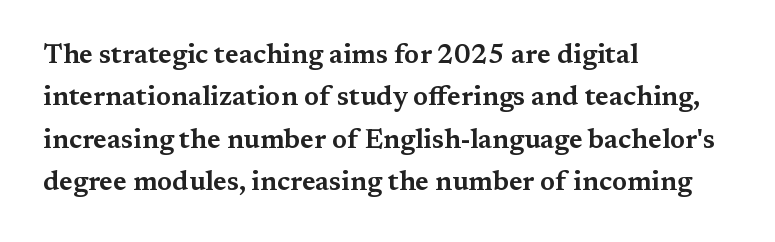
The image shows 27 px text type, upright; set left-aligned, normal line spacing (1.57x), normal letter spacing, not underlined.
